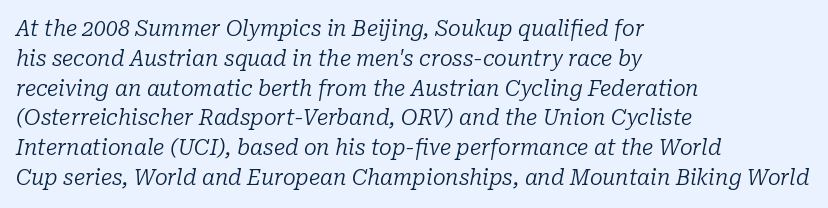
Q: Is the text bold? A: No.
Q: Is the text italic (slanted)? A: Yes, it leans right by about 10 degrees.
Q: Is the text underlined? A: No.
Q: How is the paragraph aligned? A: Left-aligned.
Q: Is the spacing between letters normal or unusually wide? A: Normal.
Q: Is the spacing between lines tight, normal or loose? A: Normal.
